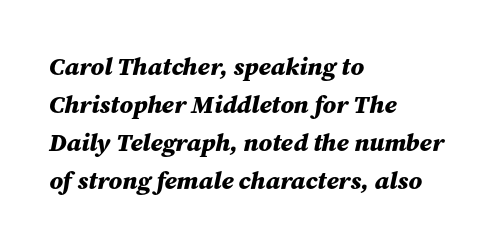
{"italic": "yes", "lean": "right", "slant_degrees": 12, "bold": "yes", "underline": "no", "align": "left", "line_spacing": "normal", "line_spacing_ratio": 1.52, "letter_spacing": "normal", "letter_spacing_em": 0.0, "glyph_px": 25}
